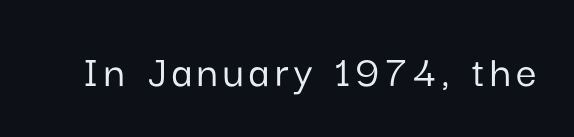
The image shows 46 px sans-serif type, upright; set not underlined; low stroke contrast and a medium x-height.
